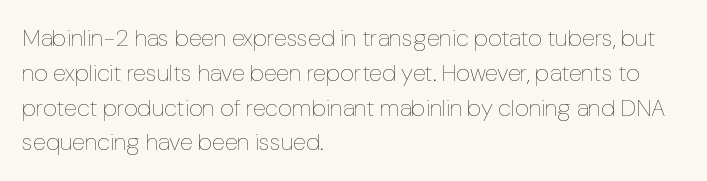
{"italic": "no", "bold": "no", "underline": "no", "align": "left", "line_spacing": "normal", "line_spacing_ratio": 1.45, "letter_spacing": "normal", "letter_spacing_em": 0.0, "glyph_px": 24}
